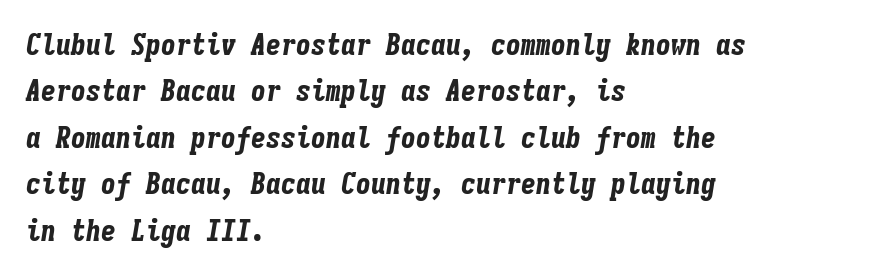
Q: Is the text bold? A: Yes.
Q: Is the text italic (slanted)? A: Yes, it leans right by about 9 degrees.
Q: Is the text underlined? A: No.
Q: How is the paragraph aligned? A: Left-aligned.
Q: Is the spacing between letters normal or unusually wide? A: Normal.
Q: Is the spacing between lines tight, normal or loose? A: Normal.
Q: Width (condensed, normal, or wide)? A: Condensed.
Q: Stroke contrast? A: Low.
Q: x-height? A: Medium.
Q: Monospaced? A: Yes.
